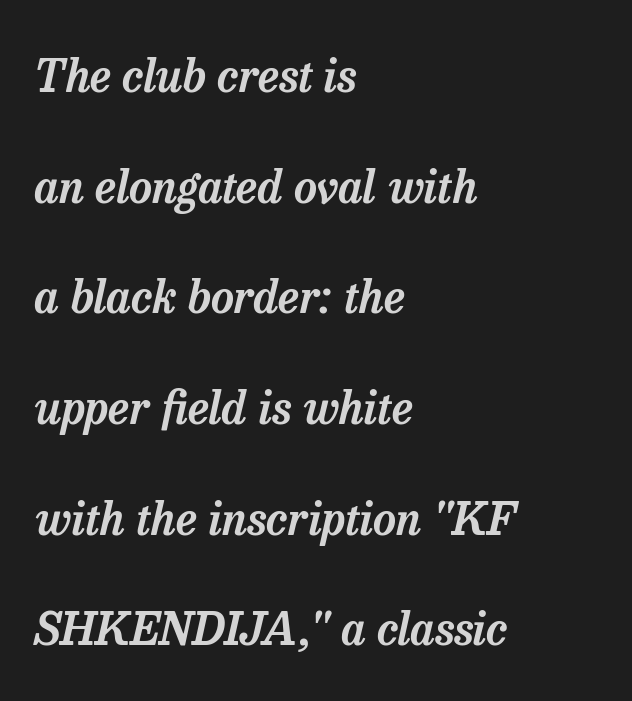
Check where the strokes stop: tiny serifs finish them off. This is oblique type, the kind used for emphasis or titles. Line beginnings align vertically; line endings do not. You could not count columns in this text — the font is proportionally spaced. Glyph-to-glyph distance matches everyday printed text. Underline: absent.
